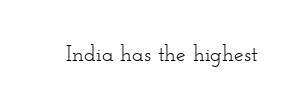
{"italic": "no", "bold": "no", "underline": "no", "letter_spacing": "normal", "letter_spacing_em": 0.0, "glyph_px": 22}
